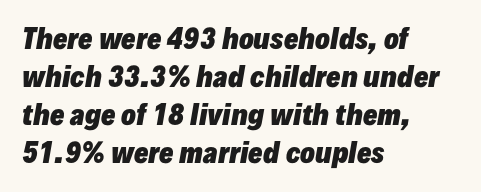
Compared with ordinary roman type, these characters are visibly tilted. The typesetter chose a ragged-right arrangement here. Baseline-to-baseline distance is the conventional proportion of letter height. A full-strength bold gives these letters their thick strokes.
